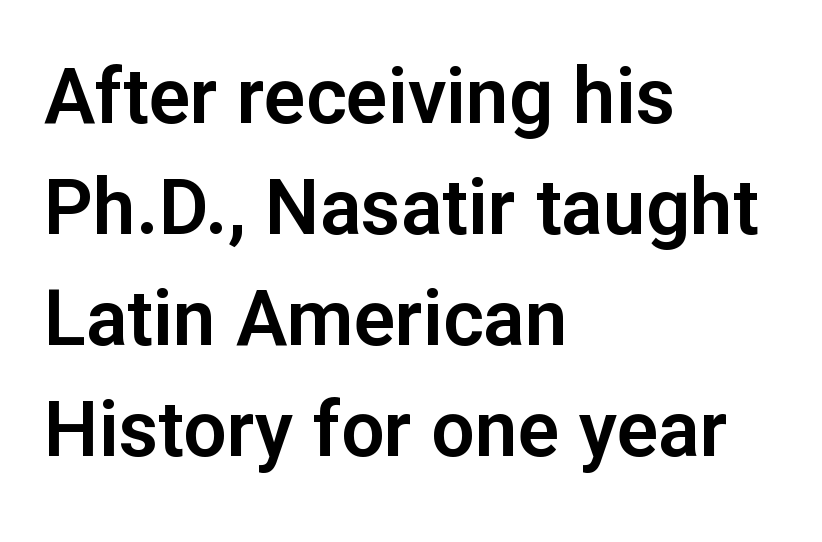
Line starts are locked; line ends wander. Character widths vary here, with narrow letters taking less room than wide ones. Quick note: interline space is typical. In terms of posture, this sample is upright. The space beneath each line is pristine and unruled.
